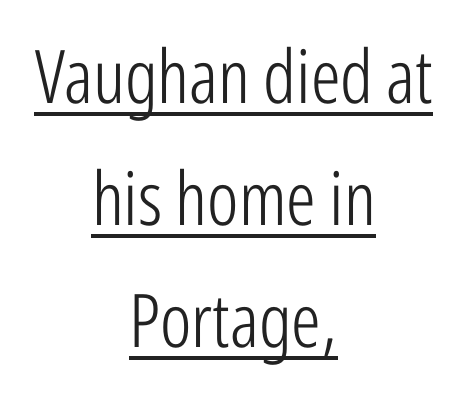
{"serif": "no", "italic": "no", "bold": "no", "weight": "light", "width": "condensed", "stroke_contrast": "low", "x_height": "medium", "monospaced": "no", "underline": "yes", "align": "center", "line_spacing": "normal", "line_spacing_ratio": 1.65, "letter_spacing": "normal", "letter_spacing_em": 0.0, "glyph_px": 74}
